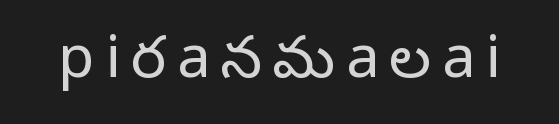
Lines of text with bare space underneath. Ascenders rise straight up at ninety degrees. Varying glyph widths throughout — classic text-font behaviour. Bold? No — there's no thickening of the strokes.
